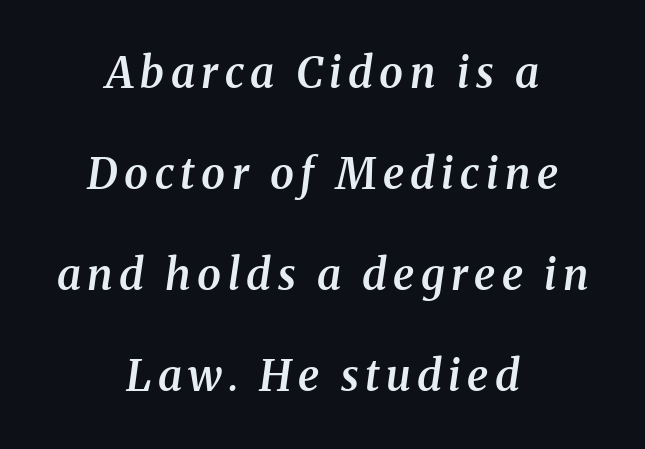
{"serif": "yes", "italic": "yes", "lean": "right", "slant_degrees": 8, "bold": "semi", "weight": "semibold", "width": "normal", "stroke_contrast": "medium", "x_height": "medium", "monospaced": "no", "underline": "no", "align": "center", "line_spacing": "loose", "line_spacing_ratio": 2.35, "glyph_px": 43}
